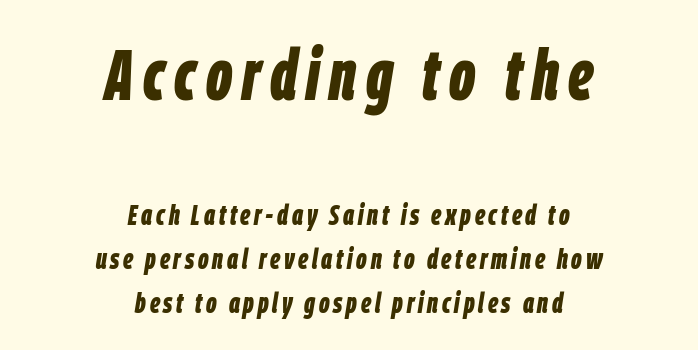
Q: Is the text bold? A: Yes.
Q: Is the text italic (slanted)? A: Yes, it leans right by about 9 degrees.
Q: Is the text underlined? A: No.
Q: How is the paragraph aligned? A: Centered.
Q: Is the spacing between lines tight, normal or loose? A: Normal.
Q: Which block of text is set in a larger size, the first (top) or the second (bottom)? A: The first (top) one.
Q: Width (condensed, normal, or wide)? A: Condensed.
Q: Stroke contrast? A: Low.
Q: x-height? A: Large.
Q: Monospaced? A: No.
